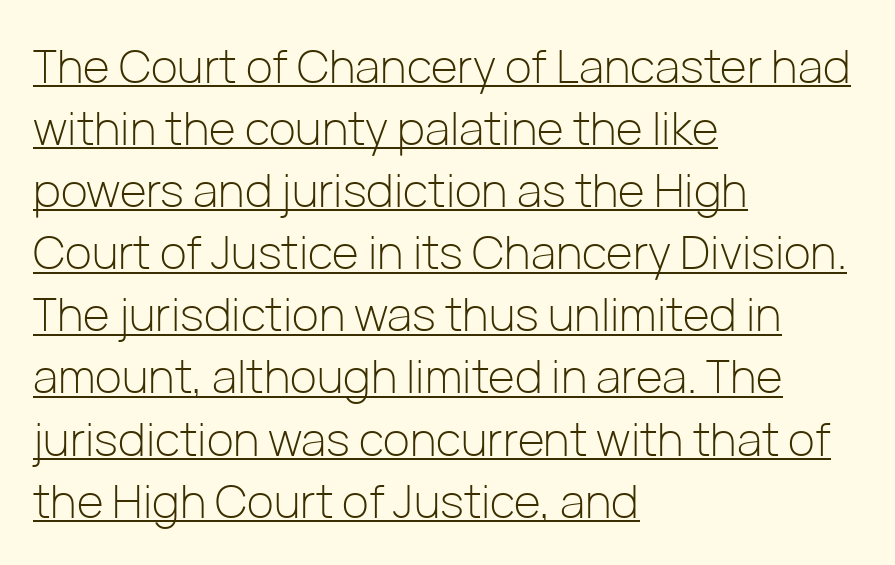
The image shows 46 px light sans-serif type, upright; set left-aligned, normal line spacing (1.35x), normal letter spacing, underlined; low stroke contrast and a medium x-height.
